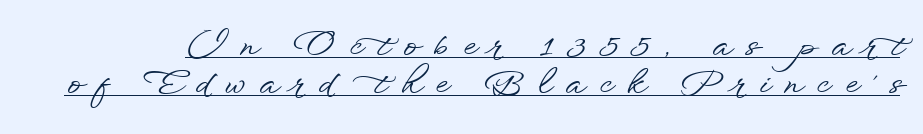
Q: Is the text italic (slanted)? A: Yes.
Q: Is the typeface a serif or a sans-serif typeface? A: Sans-serif.
Q: Is the text underlined? A: Yes.
Q: Is the spacing between letters normal or unusually wide? A: Unusually wide.
Q: Width (condensed, normal, or wide)? A: Wide.
Q: Stroke contrast? A: Low.
Q: x-height? A: Small.
Q: Monospaced? A: No.
